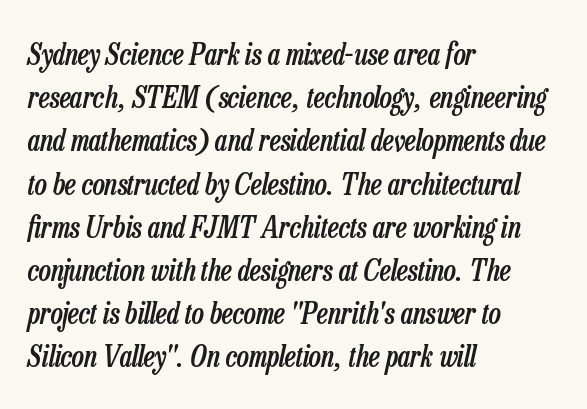
When letters slant like this, we call the style italic. Does the leading feel generous? No, just average. These lines are rendered in a variable-pitch font. No word sits above an underline. These lines stack with their left ends in a neat column. Bold? Not quite — semibold, heavier than regular but stopping short.
